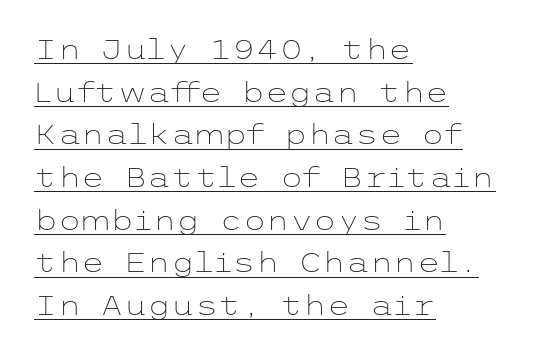
No italicization has been applied; the sample stays upright. The lines in this sample share a left origin and differ only in where they stop. This is not heavy type; no bold has been used. A rule runs beneath these lines of type.
